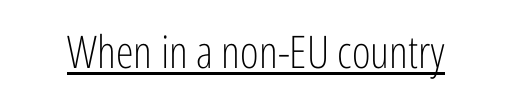
Each stroke keeps to a modest, everyday thickness or less. This sample uses a sans-serif face. Nope, not italic — everything's standing straight. Every word sits above its own underline.
